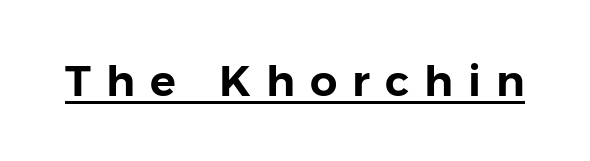
Q: Is the text italic (slanted)? A: No, it is upright.
Q: Is the typeface a serif or a sans-serif typeface? A: Sans-serif.
Q: Is the text underlined? A: Yes.
Q: Is the spacing between letters normal or unusually wide? A: Unusually wide.
Q: Width (condensed, normal, or wide)? A: Normal.
Q: Stroke contrast? A: Low.
Q: x-height? A: Medium.
Q: Monospaced? A: No.
